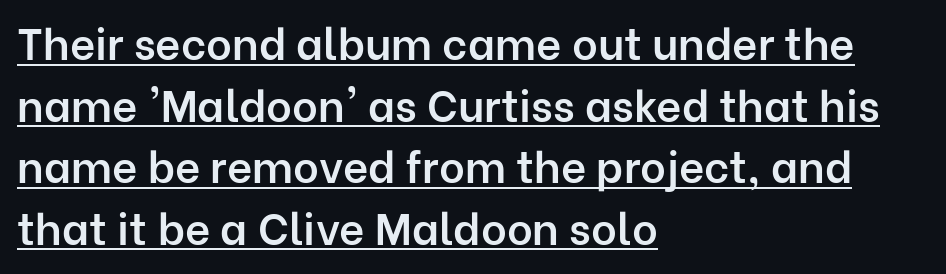
Varying glyph widths throughout — classic text-font behaviour. The space between consecutive lines is moderate. Every row of glyphs begins at an identical x-position on the left. To sum up the face: it is a sans, with no serifs. The typesetter has applied underlining to the passage shown. A somewhat darkened texture: the type is semibold rather than bold.
